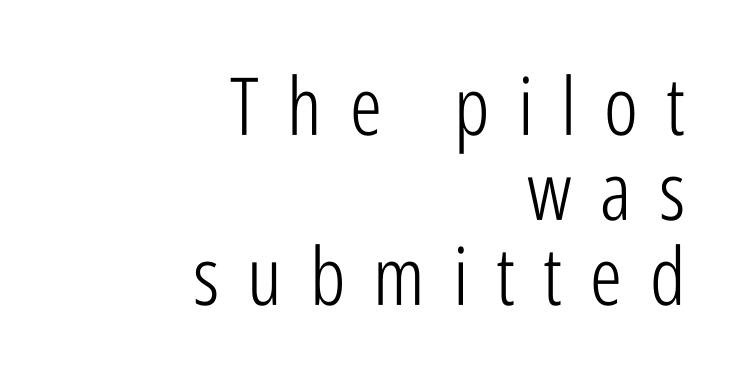
{"serif": "no", "italic": "no", "bold": "no", "weight": "light", "width": "condensed", "stroke_contrast": "low", "x_height": "medium", "monospaced": "no", "underline": "no", "align": "right", "line_spacing": "tight", "line_spacing_ratio": 1.06, "letter_spacing": "wide", "letter_spacing_em": 0.35, "glyph_px": 80}
